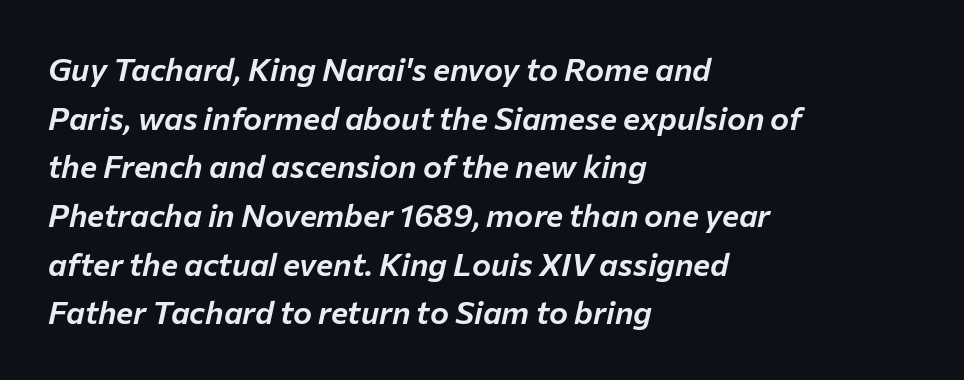
Q: Is the text italic (slanted)? A: Yes, it leans right by about 12 degrees.
Q: Is the text underlined? A: No.
Q: How is the paragraph aligned? A: Left-aligned.
Q: Is the spacing between letters normal or unusually wide? A: Normal.
Q: Is the spacing between lines tight, normal or loose? A: Normal.
Q: Width (condensed, normal, or wide)? A: Normal.
Q: Stroke contrast? A: Low.
Q: x-height? A: Medium.
Q: Monospaced? A: No.
